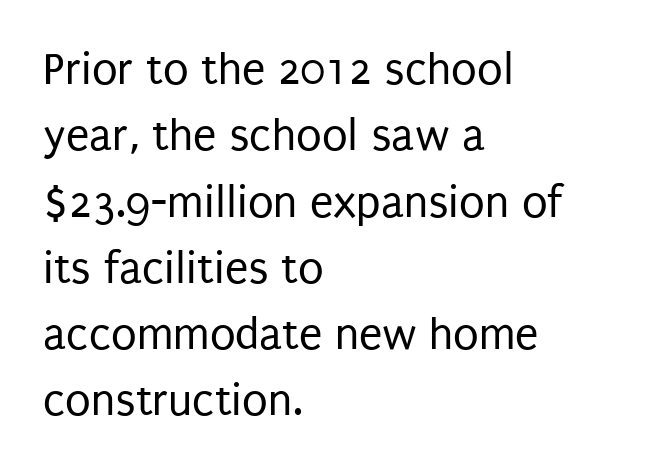
{"serif": "no", "italic": "no", "bold": "no", "weight": "regular", "width": "condensed", "stroke_contrast": "low", "x_height": "large", "monospaced": "no", "underline": "no", "align": "left", "line_spacing": "normal", "line_spacing_ratio": 1.41, "letter_spacing": "normal", "letter_spacing_em": 0.0, "glyph_px": 47}
